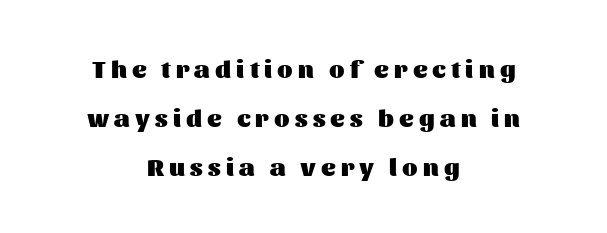
Anything drawn beneath the words? Only blank space. This is heavy type, rendered in bold. How would I describe the line gaps? Wide and relaxed. Italic? Not at all — the glyphs are vertical. The line texture is sparse and dotted thanks to wide tracking. These lines stack symmetrically, like a column narrowing and widening about its center.
